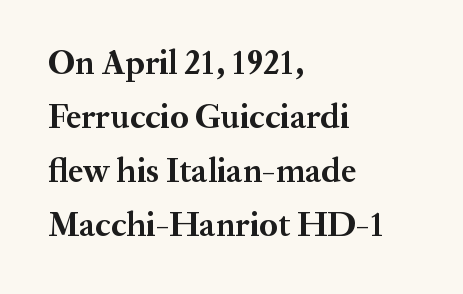
If you drew a line through each stem, it would be perfectly vertical. The space between consecutive lines is moderate. The rendering uses natural spacing where letterforms have individual widths. The tracking reads as untouched default to a designer's eye. Notice how thick the strokes are: this is what a full bold looks like.
